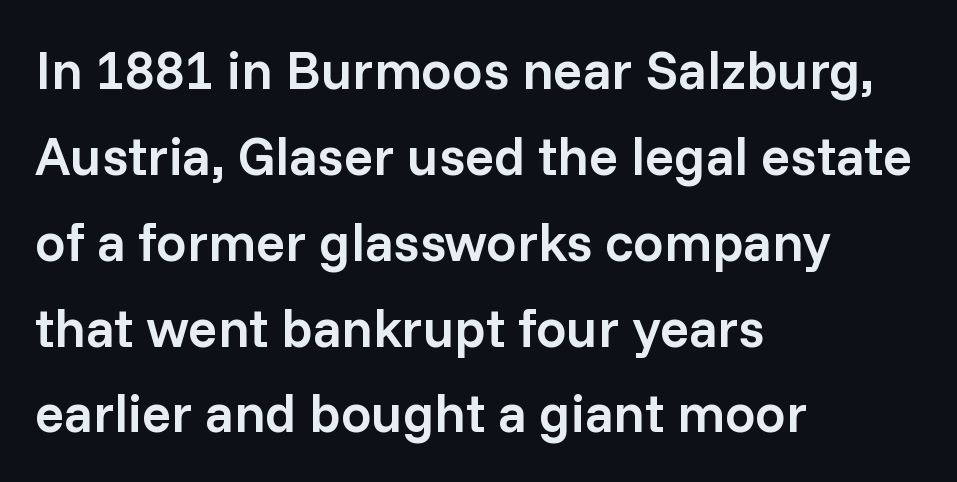
Q: Is the text bold? A: Semi-bold.
Q: Is the text italic (slanted)? A: No, it is upright.
Q: Is the typeface a serif or a sans-serif typeface? A: Sans-serif.
Q: Is the text underlined? A: No.
Q: How is the paragraph aligned? A: Left-aligned.
Q: Is the spacing between letters normal or unusually wide? A: Normal.
Q: Is the spacing between lines tight, normal or loose? A: Normal.
Q: Width (condensed, normal, or wide)? A: Normal.
Q: Stroke contrast? A: Low.
Q: x-height? A: Medium.
Q: Monospaced? A: No.
